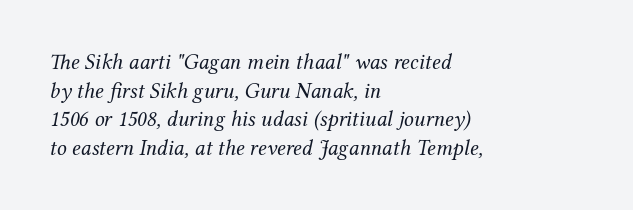
{"italic": "yes", "lean": "right", "slant_degrees": 12, "bold": "no", "underline": "no", "align": "left", "line_spacing": "normal", "line_spacing_ratio": 1.3, "letter_spacing": "normal", "letter_spacing_em": 0.0, "glyph_px": 22}
